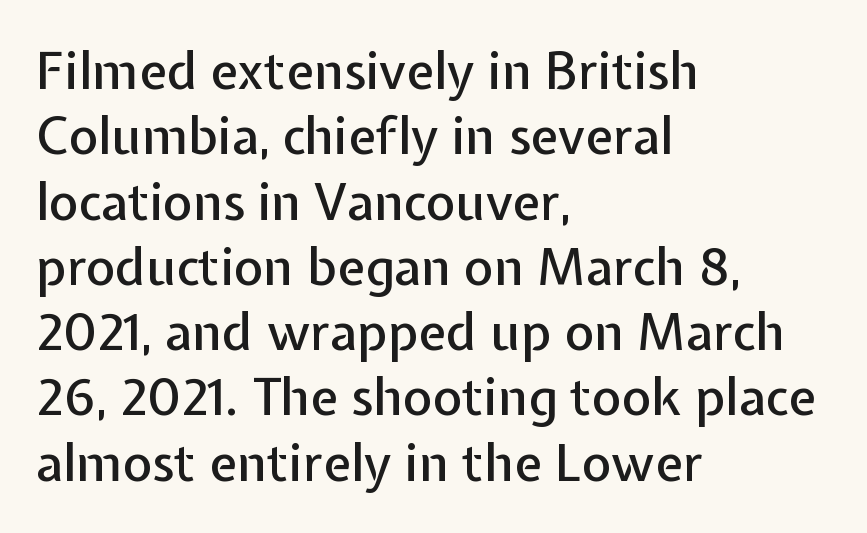
{"serif": "no", "italic": "no", "width": "normal", "stroke_contrast": "low", "x_height": "medium", "monospaced": "no", "underline": "no", "align": "left", "line_spacing": "normal", "line_spacing_ratio": 1.28, "letter_spacing": "normal", "letter_spacing_em": 0.0, "glyph_px": 51}
